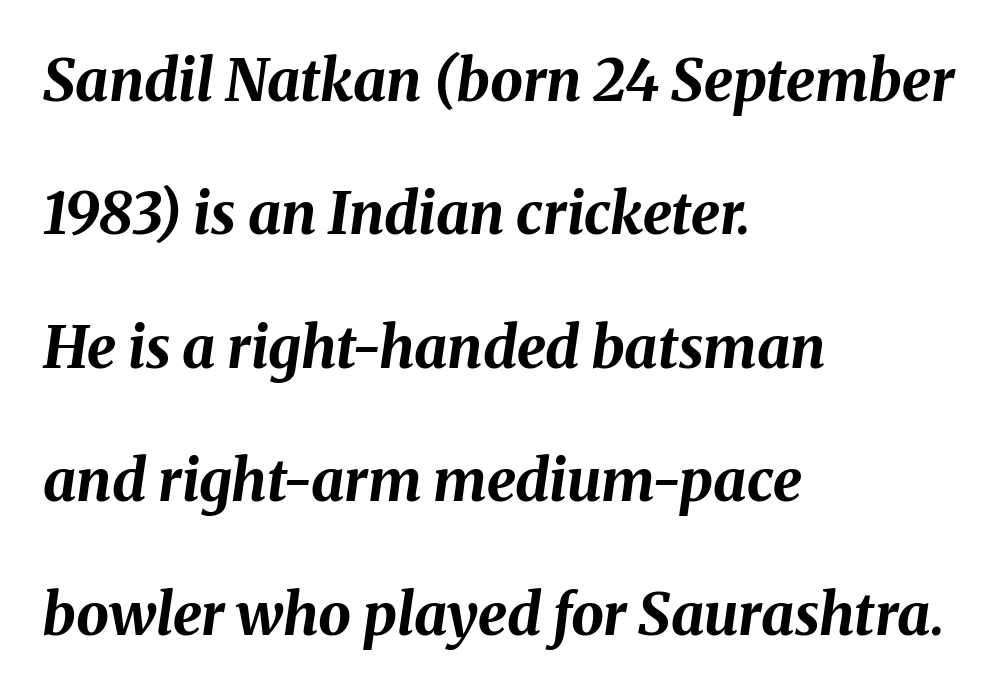
The lines in this sample share a left origin and differ only in where they stop. The zone under the glyphs is completely vacant. The block of text is sparse from top to bottom, with ample space between rows. Look at the tracking — it's just the regular setting, nothing added. I'd describe the lettering as bold — thick and assertive.
